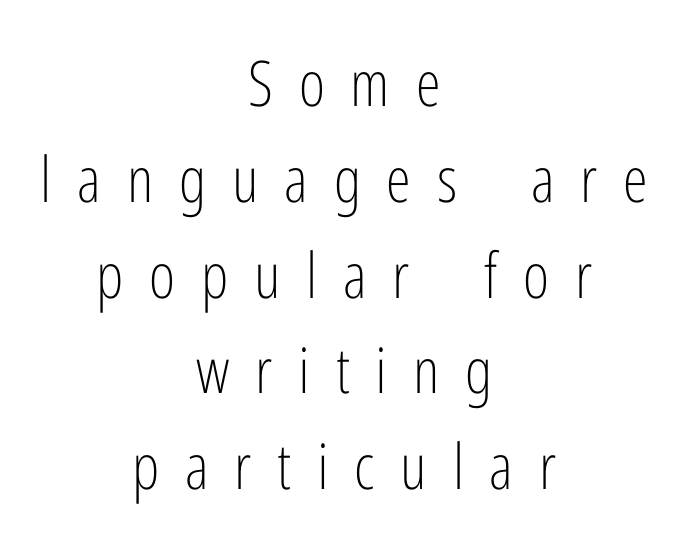
{"serif": "no", "italic": "no", "bold": "no", "weight": "light", "width": "condensed", "stroke_contrast": "low", "x_height": "medium", "monospaced": "no", "underline": "no", "align": "center", "line_spacing": "normal", "line_spacing_ratio": 1.52, "letter_spacing": "wide", "letter_spacing_em": 0.41, "glyph_px": 63}
